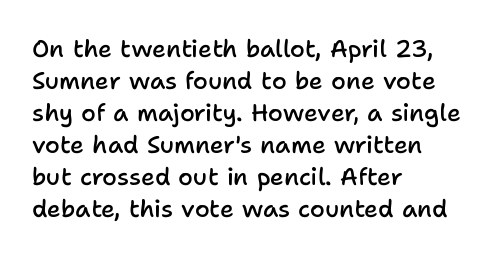
{"italic": "no", "bold": "semi", "underline": "no", "align": "left", "line_spacing": "normal", "line_spacing_ratio": 1.33, "letter_spacing": "normal", "letter_spacing_em": 0.0, "glyph_px": 24}
